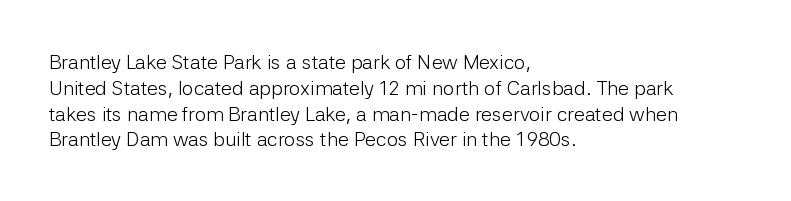
The image shows 20 px text type, upright; set left-aligned, normal line spacing (1.29x), normal letter spacing, not underlined.
